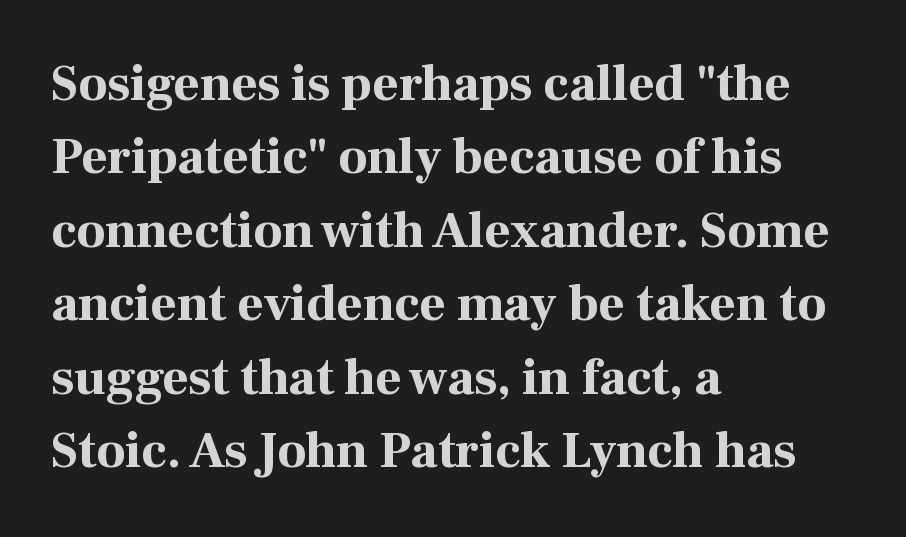
The glyphs have the mass of a bold cut. In terms of letterspacing, this is plain default setting. The lines sit at an ordinary, default distance from one another. Designer's note — italics off, roman on. Horizontal alignment here is leftward, the default for most running prose.
